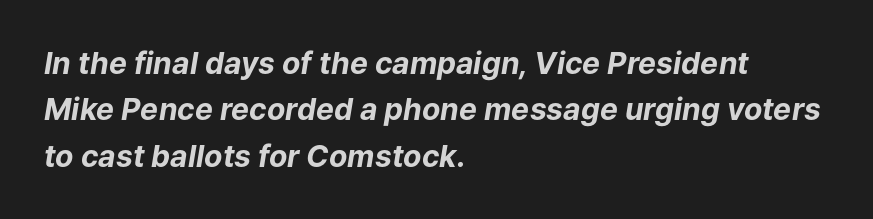
Q: Is the text bold? A: Yes.
Q: Is the text italic (slanted)? A: Yes, it leans right by about 9 degrees.
Q: Is the text underlined? A: No.
Q: How is the paragraph aligned? A: Left-aligned.
Q: Is the spacing between letters normal or unusually wide? A: Normal.
Q: Is the spacing between lines tight, normal or loose? A: Normal.
Q: Width (condensed, normal, or wide)? A: Normal.
Q: Stroke contrast? A: Low.
Q: x-height? A: Medium.
Q: Monospaced? A: No.
